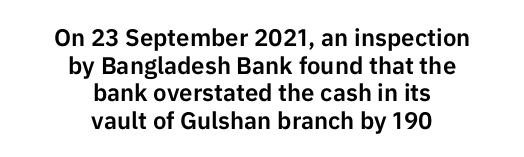
Where is the straight margin? There isn't one; the lines are centered. This rendering features lettering with no underline. Each new line begins almost immediately beneath the previous one. A typesetter would call this zero additional tracking.
